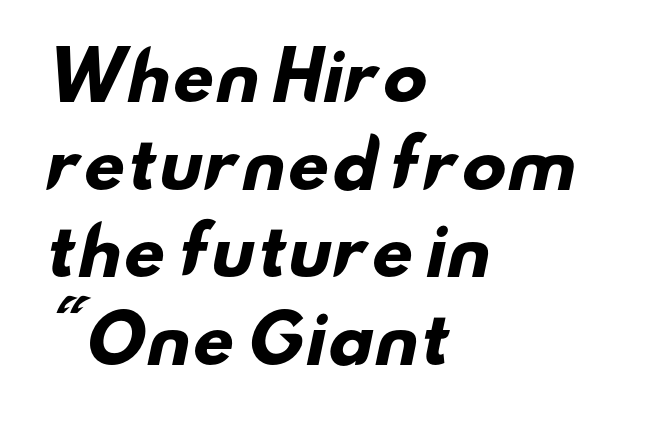
Q: Is the text bold? A: Yes.
Q: Is the typeface a serif or a sans-serif typeface? A: Sans-serif.
Q: Is the text underlined? A: No.
Q: How is the paragraph aligned? A: Left-aligned.
Q: Is the spacing between letters normal or unusually wide? A: Normal.
Q: Is the spacing between lines tight, normal or loose? A: Normal.
Q: Width (condensed, normal, or wide)? A: Wide.
Q: Stroke contrast? A: Low.
Q: x-height? A: Small.
Q: Monospaced? A: No.
